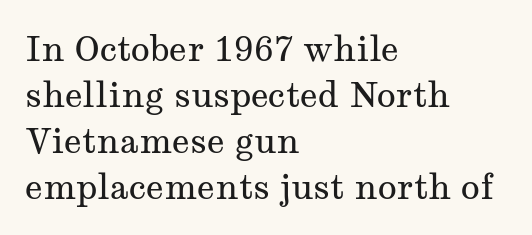
The image shows 35 px regular-weight, wide serif type, upright; set left-aligned, normal line spacing (1.31x), normal letter spacing, not underlined; medium stroke contrast and a medium x-height.
